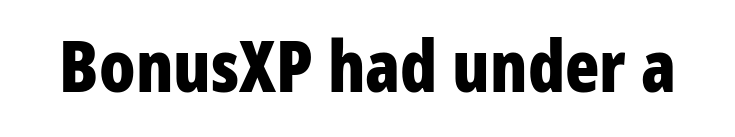
When letters stand straight like this, we call the style roman or upright. You could not count columns in this text — the font is proportionally spaced. Words float on clear page, feet unadorned. Nope, no serifs anywhere on these letters.
